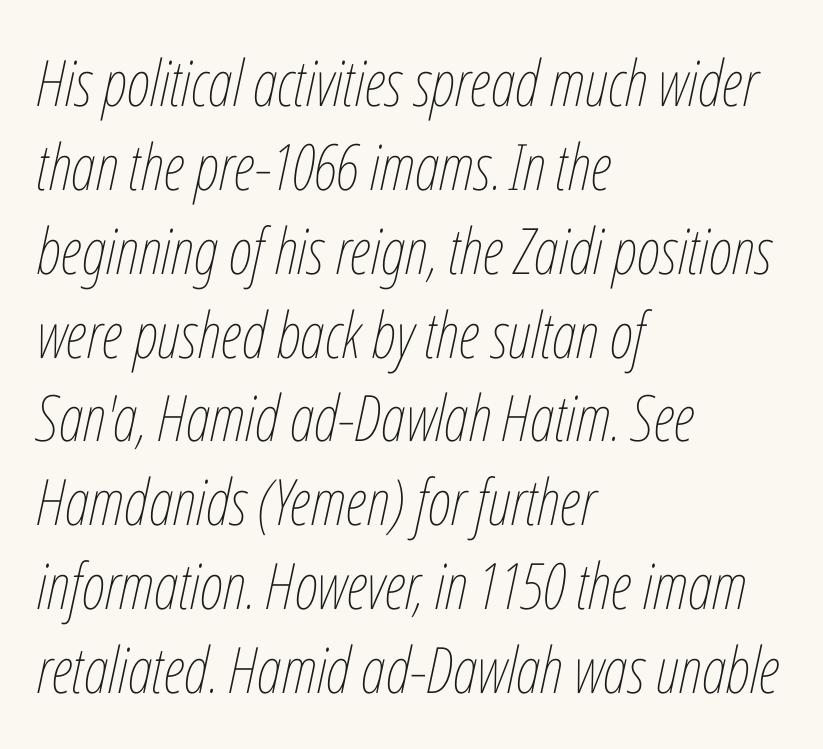
The image shows 64 px thin, condensed type, italic (leaning right); set left-aligned, normal line spacing (1.31x), normal letter spacing, not underlined; low stroke contrast and a medium x-height.
